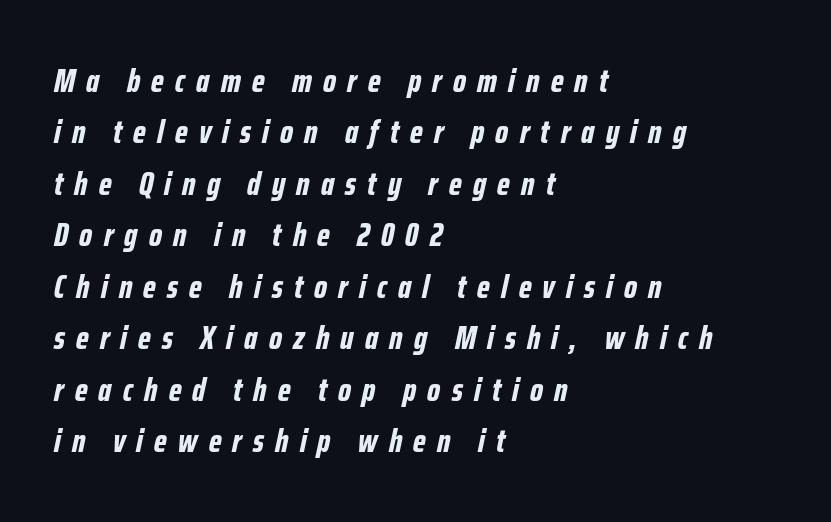
Q: Is the text bold? A: Yes.
Q: Is the text italic (slanted)? A: Yes, it leans right by about 12 degrees.
Q: Is the text underlined? A: No.
Q: How is the paragraph aligned? A: Left-aligned.
Q: Is the spacing between letters normal or unusually wide? A: Unusually wide.
Q: Is the spacing between lines tight, normal or loose? A: Normal.
Q: Width (condensed, normal, or wide)? A: Condensed.
Q: Stroke contrast? A: Low.
Q: x-height? A: Medium.
Q: Monospaced? A: No.
